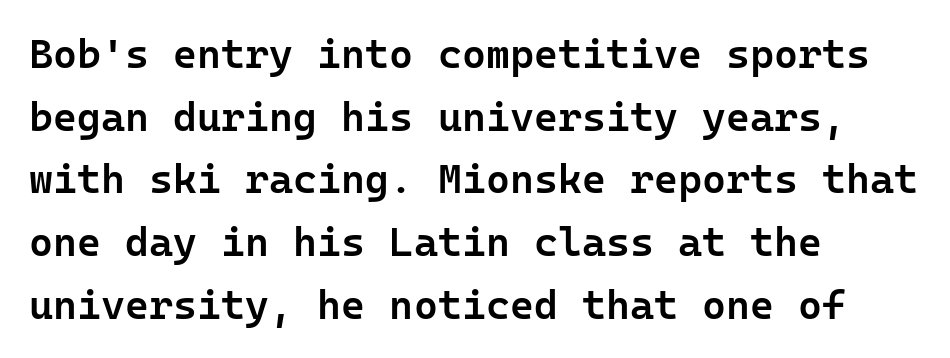
The image shows 41 px semibold sans-serif type, upright; set left-aligned, normal line spacing (1.53x), normal letter spacing, not underlined; low stroke contrast and a medium x-height.
